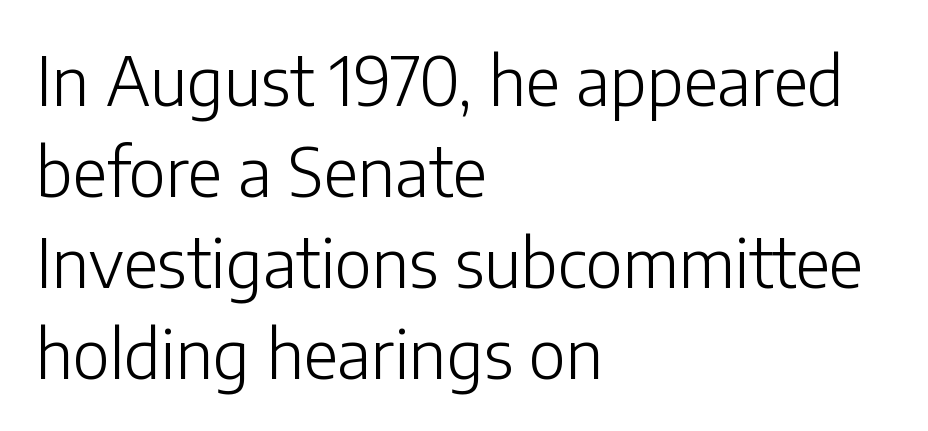
{"serif": "no", "italic": "no", "bold": "no", "weight": "light", "width": "normal", "stroke_contrast": "low", "x_height": "medium", "monospaced": "no", "underline": "no", "align": "left", "line_spacing": "normal", "line_spacing_ratio": 1.36, "letter_spacing": "normal", "letter_spacing_em": 0.0, "glyph_px": 67}
